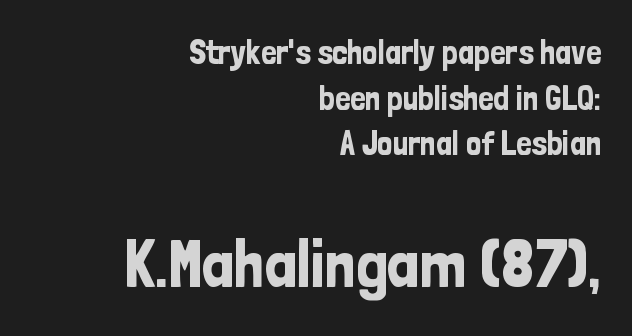
{"serif": "no", "italic": "no", "width": "condensed", "stroke_contrast": "low", "x_height": "medium", "monospaced": "no", "underline": "no", "align": "right", "line_spacing": "normal", "line_spacing_ratio": 1.34, "letter_spacing": "normal", "letter_spacing_em": 0.0, "larger_block": "second", "size_ratio": 2.0, "glyph_px": 68}
